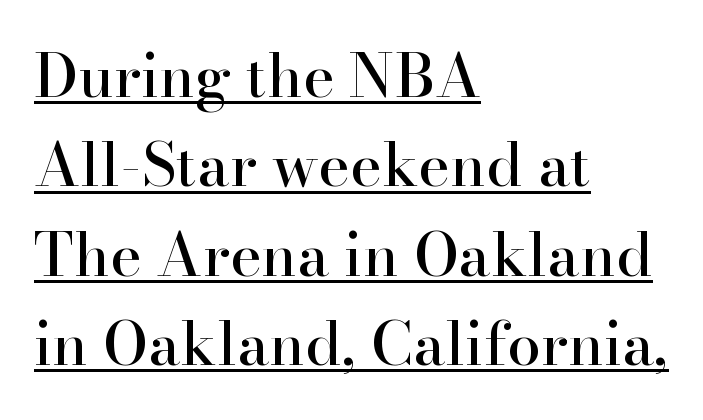
The image shows 60 px serif type, upright; set left-aligned, normal line spacing (1.49x), normal letter spacing, underlined; high stroke contrast and a small x-height.
